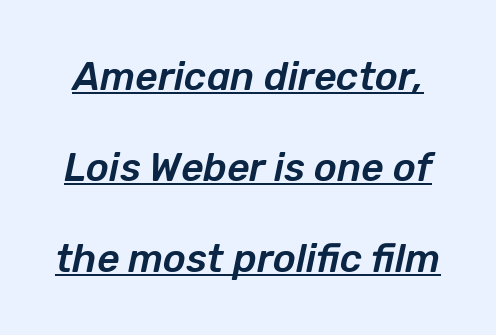
Letter spacing: default. Every character sits at an angle, as italics do. Does a line run under the words? Yes, clearly. Here the designer chose a conventional face with non-uniform glyph widths. One glance says open: line gaps are wider than usual.
